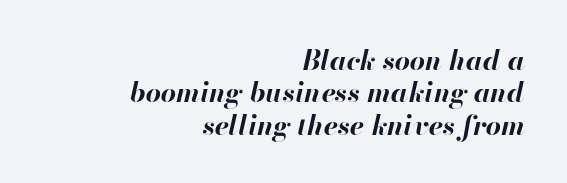
The image shows 27 px bold type, italic (leaning right); set right-aligned, line spacing 1.2x, normal letter spacing, not underlined.
